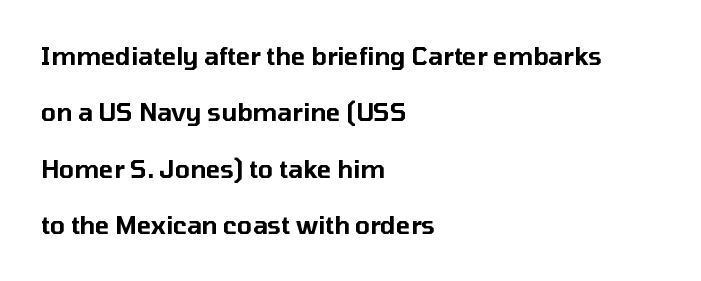
The image shows 24 px text type, upright; set left-aligned, loose line spacing (2.35x), normal letter spacing, not underlined.
